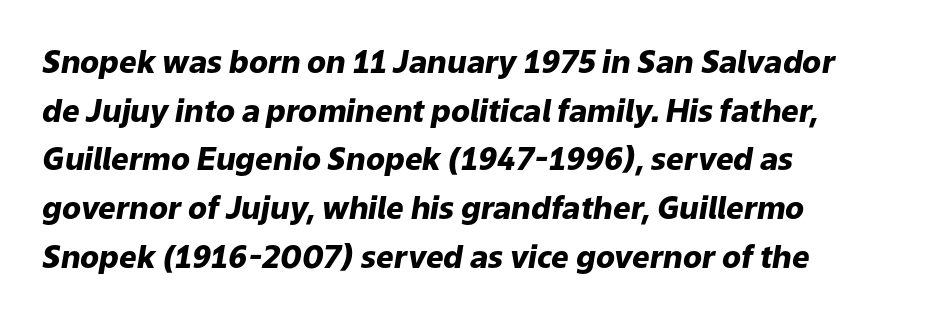
This rendering features lettering with no underline. Is the letter spacing exaggerated? No — it looks like the ordinary default. Line beginnings align vertically; line endings do not. Tall strokes in this sample are angled rather than plumb. The strokes are fattened all the way to bold. The designer left line spacing at the default.
